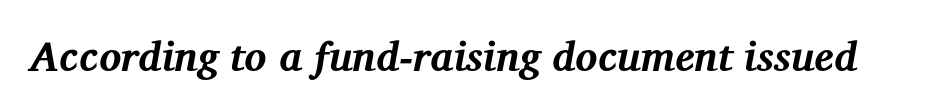
{"serif": "yes", "italic": "yes", "lean": "right", "slant_degrees": 12, "bold": "yes", "weight": "bold", "width": "normal", "stroke_contrast": "medium", "x_height": "medium", "monospaced": "no", "underline": "no", "letter_spacing": "normal", "letter_spacing_em": 0.0, "glyph_px": 41}
